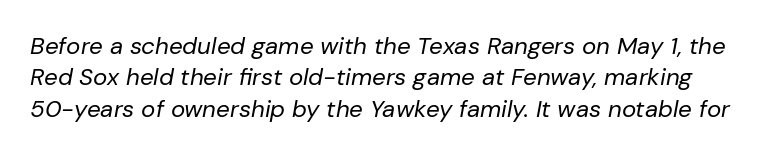
The space directly below the letters is spotless. Vertical spacing — default. Stems and bowls with no extra thickness — not bold. An italicized treatment has been applied to the whole sample. The gaps between neighbouring characters are ordinary and unremarkable.
